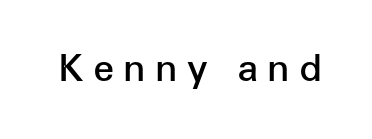
{"serif": "no", "italic": "no", "bold": "semi", "weight": "semibold", "width": "normal", "stroke_contrast": "low", "x_height": "medium", "monospaced": "no", "underline": "no", "letter_spacing": "wide", "letter_spacing_em": 0.24, "glyph_px": 38}
